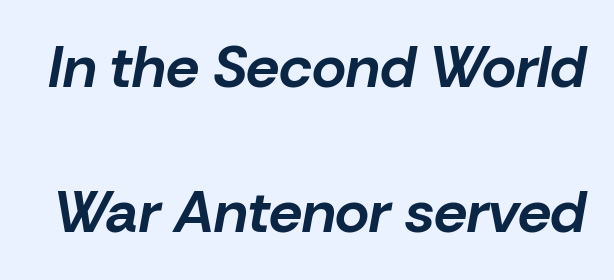
Q: Is the text bold? A: Yes.
Q: Is the text italic (slanted)? A: Yes, it leans right by about 10 degrees.
Q: Is the text underlined? A: No.
Q: Is the spacing between letters normal or unusually wide? A: Normal.
Q: Is the spacing between lines tight, normal or loose? A: Loose.
Q: Width (condensed, normal, or wide)? A: Normal.
Q: Stroke contrast? A: Low.
Q: x-height? A: Medium.
Q: Monospaced? A: No.
